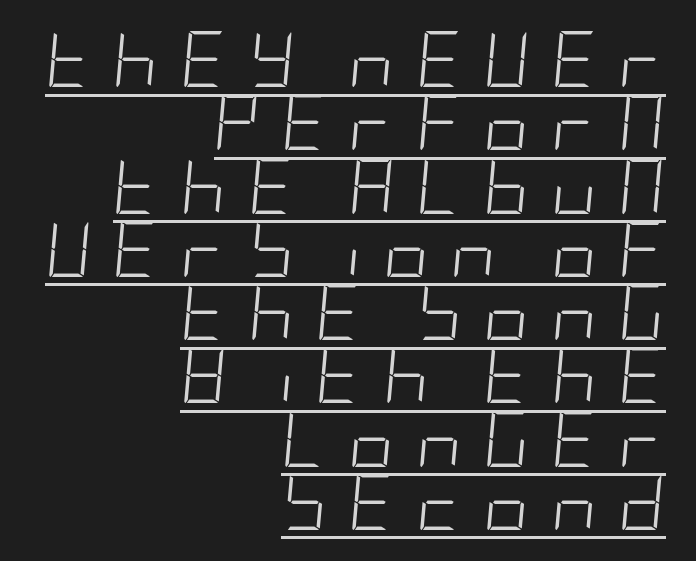
{"italic": "yes", "lean": "right", "slant_degrees": 5, "bold": "no", "weight": "light", "width": "condensed", "stroke_contrast": "low", "x_height": "large", "underline": "yes", "align": "right", "line_spacing": "tight", "line_spacing_ratio": 1.13, "letter_spacing": "wide", "letter_spacing_em": 0.39, "glyph_px": 56}
